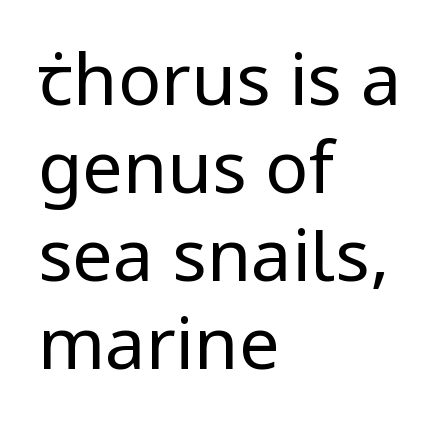
Q: Is the text bold? A: No.
Q: Is the text italic (slanted)? A: No, it is upright.
Q: Is the typeface a serif or a sans-serif typeface? A: Sans-serif.
Q: Is the text underlined? A: No.
Q: How is the paragraph aligned? A: Left-aligned.
Q: Is the spacing between letters normal or unusually wide? A: Normal.
Q: Width (condensed, normal, or wide)? A: Normal.
Q: Stroke contrast? A: Low.
Q: x-height? A: Medium.
Q: Monospaced? A: No.
